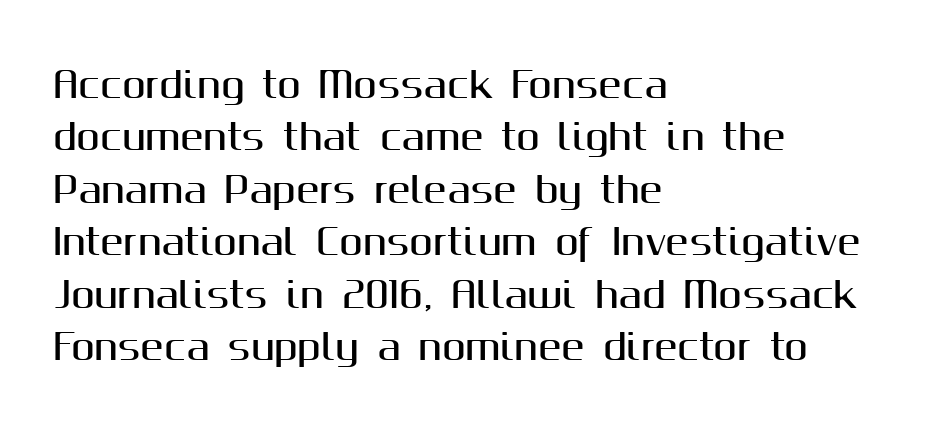
{"serif": "no", "italic": "no", "width": "normal", "stroke_contrast": "medium", "x_height": "medium", "monospaced": "no", "underline": "no", "align": "left", "line_spacing": "normal", "line_spacing_ratio": 1.5, "letter_spacing": "normal", "letter_spacing_em": 0.0, "glyph_px": 35}
